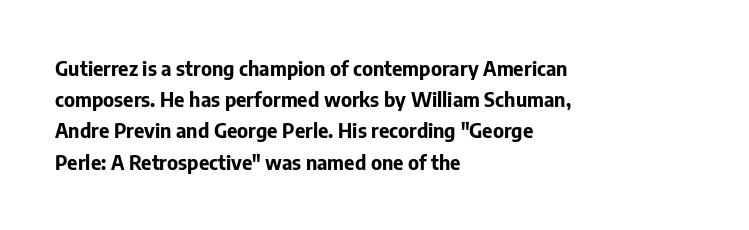
Beneath every word, the page is bare. The letterforms sit shoulder to shoulder at normal distance. The typesetter chose a ragged-right arrangement here. What weight is shown? A full bold with thick strokes.
